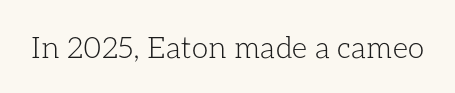
Varying glyph widths throughout — classic text-font behaviour. Quick note: underline off. Letter spacing: default. Nothing heavy about these letters — not bold at all.
